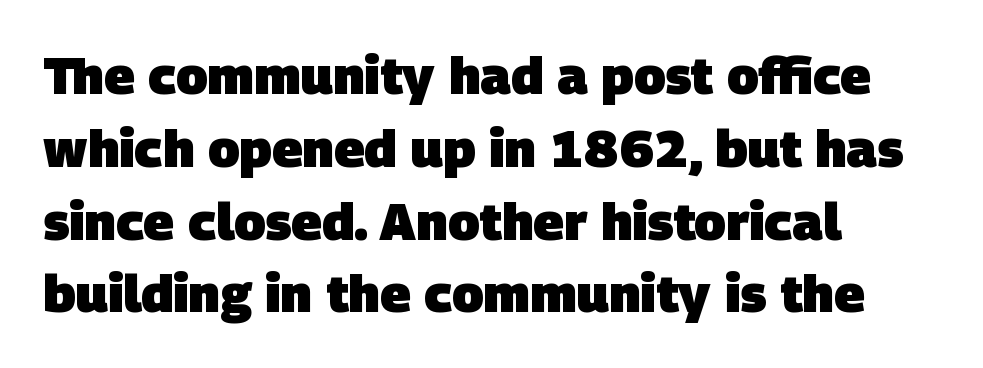
The image shows 52 px heavy sans-serif type; set left-aligned, normal line spacing (1.4x), normal letter spacing, not underlined; low stroke contrast and a large x-height.
